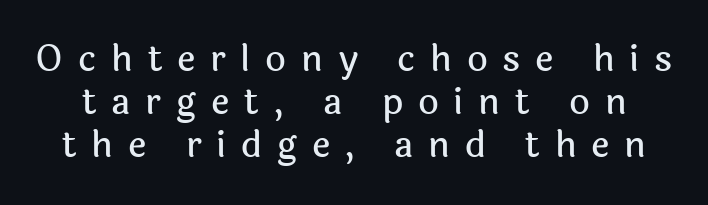
Decoration check: the copy has no underline. These lines are rendered in a variable-pitch font. Characters remain perfectly vertical along every line. The face used here is rendered with a markedly widened letterfit.
